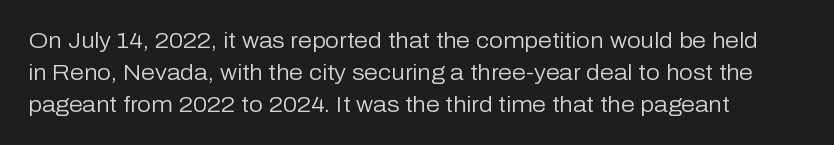
Q: Is the text bold? A: No.
Q: Is the text italic (slanted)? A: No, it is upright.
Q: Is the text underlined? A: No.
Q: Is the spacing between letters normal or unusually wide? A: Normal.
Q: Is the spacing between lines tight, normal or loose? A: Normal.
